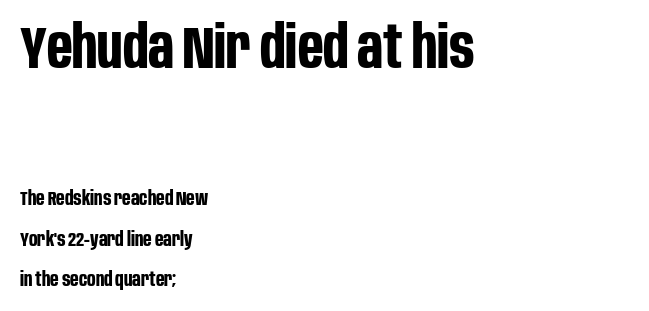
Horizontally, the lines are justified to the leading edge only. These lines are rendered in a variable-pitch font. Posture: vertical. Only glyphs here, with clear space below each row. These lines stand farther apart than default settings would place them. The earlier block is typeset at a bigger size than the later block.
